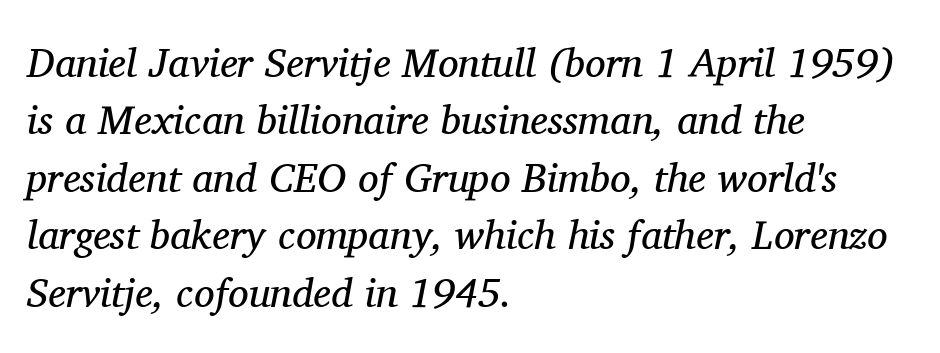
Q: Is the text bold? A: No.
Q: Is the text italic (slanted)? A: Yes, it leans right by about 11 degrees.
Q: Is the typeface a serif or a sans-serif typeface? A: Serif.
Q: Is the text underlined? A: No.
Q: How is the paragraph aligned? A: Left-aligned.
Q: Is the spacing between letters normal or unusually wide? A: Normal.
Q: Is the spacing between lines tight, normal or loose? A: Normal.
Q: Width (condensed, normal, or wide)? A: Normal.
Q: Stroke contrast? A: Medium.
Q: x-height? A: Medium.
Q: Monospaced? A: No.
